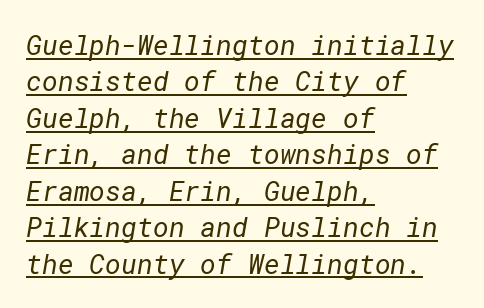
Q: Is the text bold? A: No.
Q: Is the text underlined? A: Yes.
Q: How is the paragraph aligned? A: Left-aligned.
Q: Is the spacing between letters normal or unusually wide? A: Normal.
Q: Is the spacing between lines tight, normal or loose? A: Normal.
